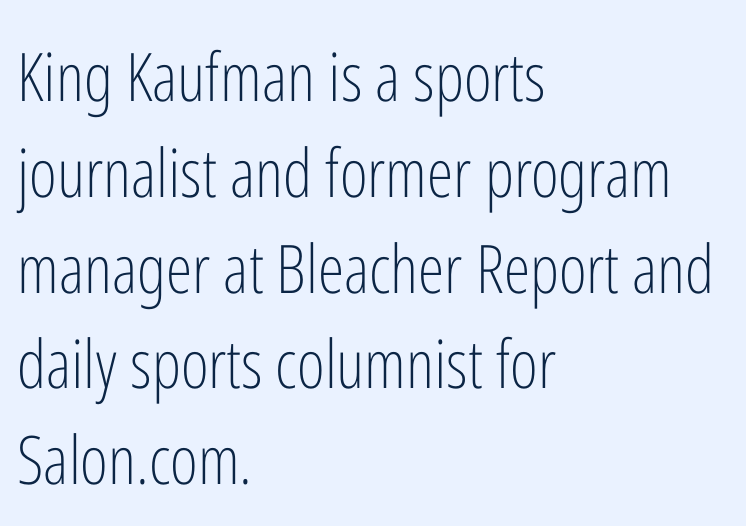
Rendered with straight, roman letterforms. Only glyphs here, with clear space below each row. Each letter keeps its own natural width here, so spacing adapts to shape. This is sans-serif lettering, the kind often seen on screens and signage. Regular leading.
